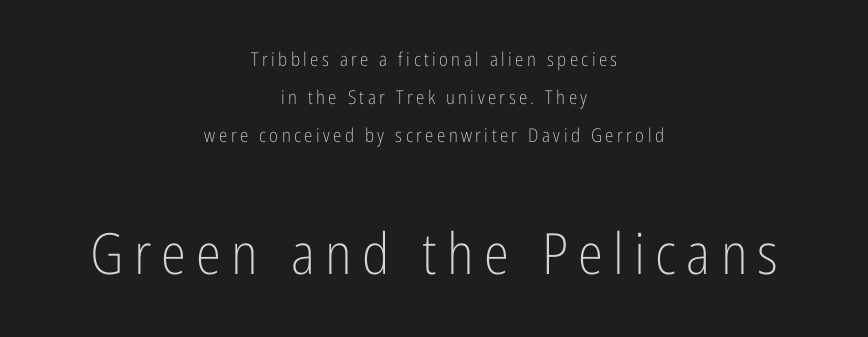
You can tell from the bare stems that sans-serif type was used. Every character sits straight up, as roman type does. A clean baseline with only descenders dipping below it. The letters advance in unequal steps, a hallmark of proportional type. The leading is generous, giving the passage an open texture.
